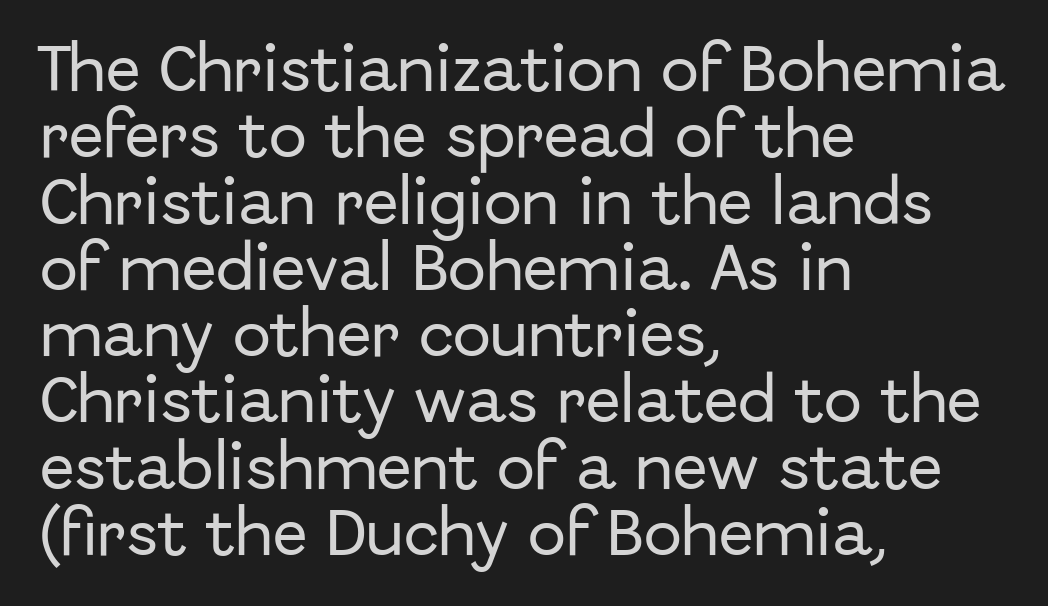
This sample uses an upright cut, with every glyph sitting square on the baseline. Just letters on the line, the space beneath them empty. The rendering uses natural spacing where letterforms have individual widths. Observe the ordinary spacing: letters are neighbours, not strangers. Vertical spacing — default. Each letter's strokes conclude bluntly, with no projecting serifs.
